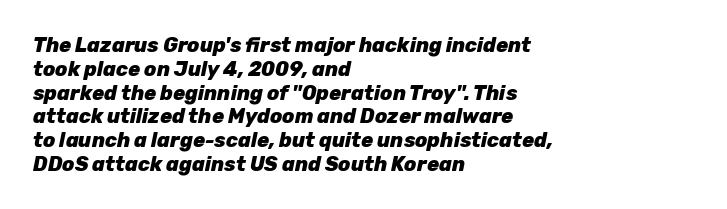
{"italic": "yes", "lean": "right", "slant_degrees": 12, "bold": "yes", "underline": "no", "align": "left", "line_spacing_ratio": 1.19, "letter_spacing": "normal", "letter_spacing_em": 0.0, "glyph_px": 20}
